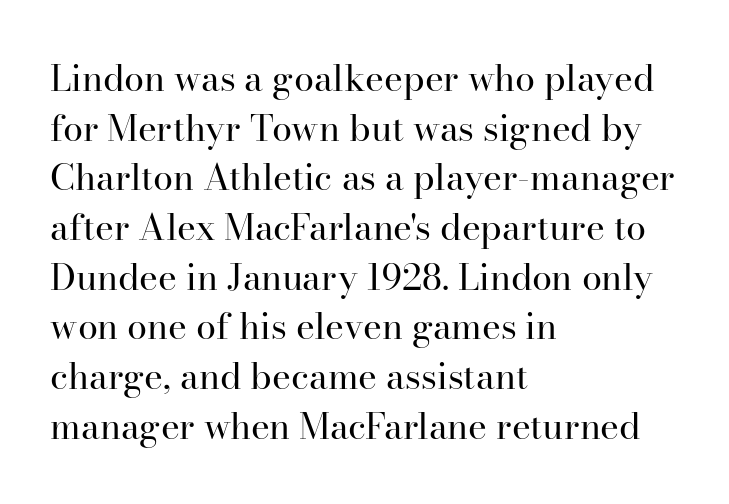
Think of a printed novel: that variable character pitch is what you see here. You can tell it's not italic because the verticals are truly vertical. Leading: standard. Has an underline been added? It has not.
